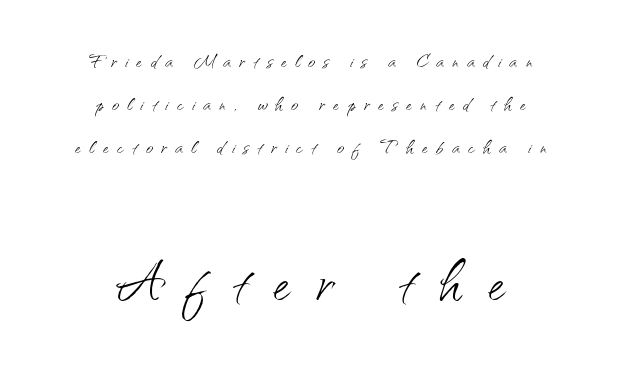
The image shows 76 px light sans-serif type; set centered, line spacing 1.73x, unusually wide letter spacing (+0.34 em), not underlined; the second (bottom) block is 3.04x larger; medium stroke contrast and a small x-height.
